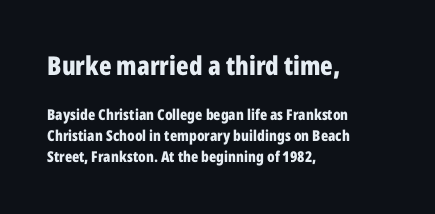
Which chunk is bigger? The first one — the top block dwarfs the bottom. Is there much room between lines? A standard amount, neither cramped nor airy. Every character sits straight up, as roman type does. Bare-footed words on every line. The sample has been set heavy, in full bold.
